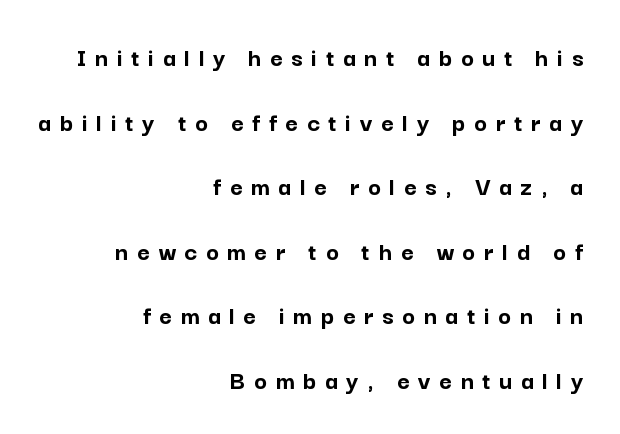
{"italic": "no", "bold": "yes", "underline": "no", "align": "right", "line_spacing": "loose", "line_spacing_ratio": 2.39, "letter_spacing": "wide", "letter_spacing_em": 0.32, "glyph_px": 27}
